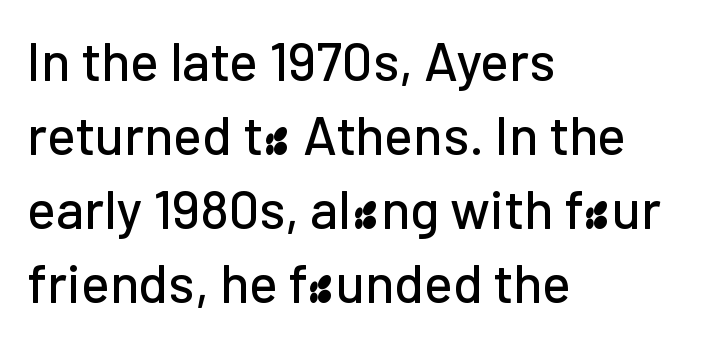
{"serif": "no", "italic": "no", "width": "normal", "stroke_contrast": "low", "x_height": "medium", "monospaced": "no", "underline": "no", "align": "left", "line_spacing": "normal", "line_spacing_ratio": 1.37, "letter_spacing": "normal", "letter_spacing_em": 0.0, "glyph_px": 54}
